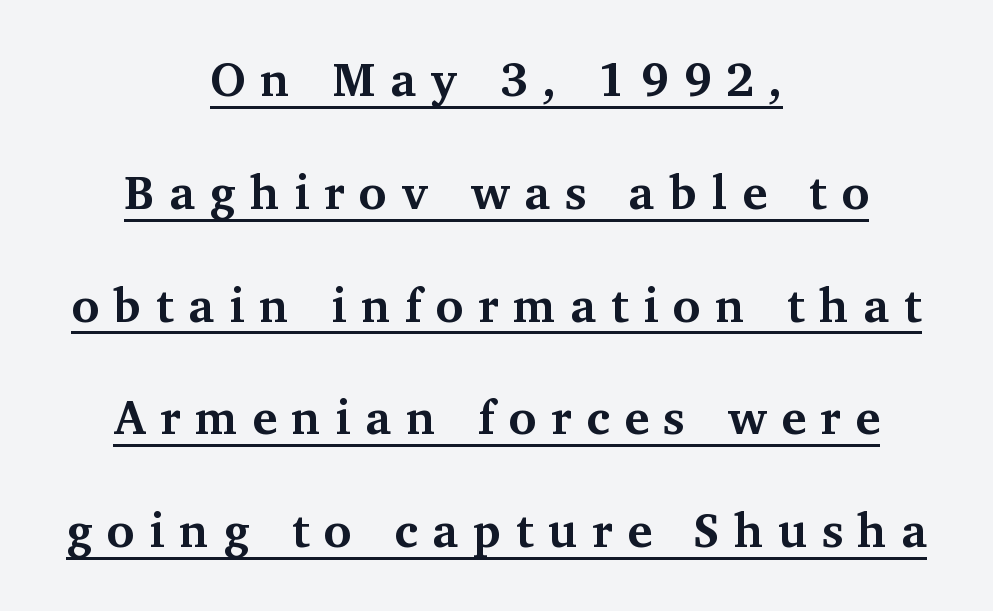
Q: Is the text bold? A: Yes.
Q: Is the text italic (slanted)? A: No, it is upright.
Q: Is the typeface a serif or a sans-serif typeface? A: Serif.
Q: Is the text underlined? A: Yes.
Q: How is the paragraph aligned? A: Centered.
Q: Is the spacing between letters normal or unusually wide? A: Unusually wide.
Q: Is the spacing between lines tight, normal or loose? A: Loose.
Q: Width (condensed, normal, or wide)? A: Normal.
Q: Stroke contrast? A: Medium.
Q: x-height? A: Medium.
Q: Monospaced? A: No.
